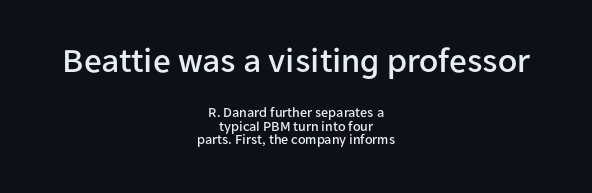
{"serif": "no", "italic": "no", "width": "normal", "stroke_contrast": "low", "x_height": "medium", "monospaced": "no", "underline": "no", "align": "center", "line_spacing": "tight", "line_spacing_ratio": 0.97, "letter_spacing": "normal", "letter_spacing_em": 0.0, "larger_block": "first", "size_ratio": 2.5, "glyph_px": 35}
